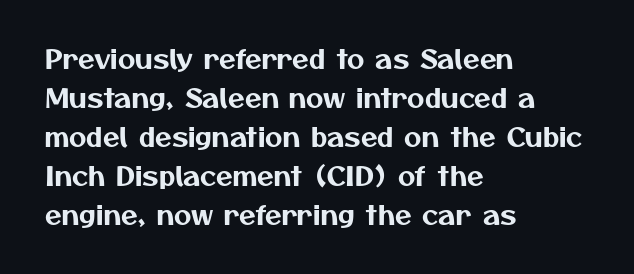
Short note: letters normally spaced. Baseline-to-baseline distance is the conventional proportion of letter height. Short and long lines alike share a common starting point at left. A clean baseline with only descenders dipping below it.
